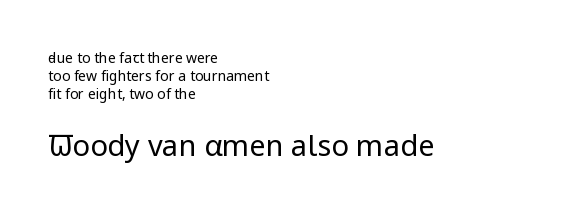
The image shows 29 px regular-weight sans-serif type, upright; set left-aligned, normal line spacing (1.28x), normal letter spacing, not underlined; the second (bottom) block is 2.07x larger; low stroke contrast and a medium x-height.
